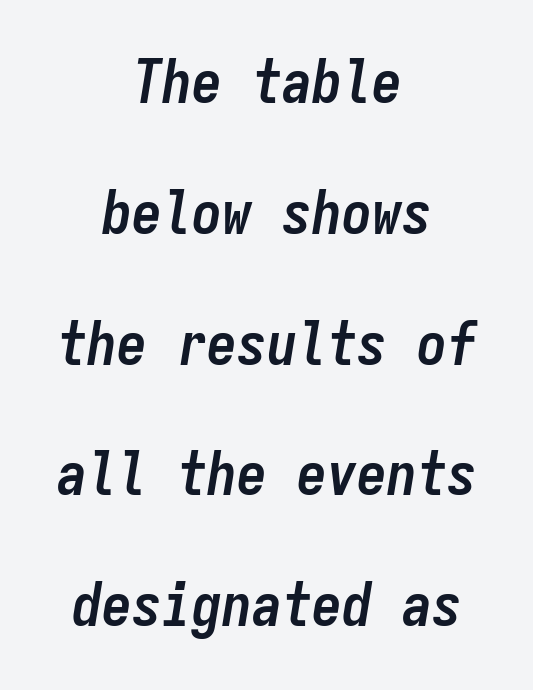
The line texture is even and compact thanks to regular tracking. Weight: bold. The space beneath each line is pristine and unruled. Think of a typewriter: that constant character pitch is what you see here. Successive baselines arrive slowly, with a big drop between each.
